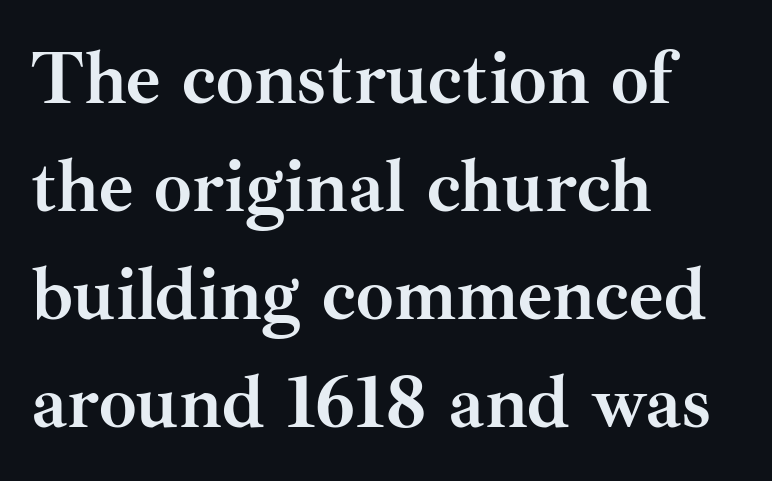
{"serif": "yes", "italic": "no", "bold": "yes", "weight": "semibold", "width": "normal", "stroke_contrast": "medium", "x_height": "small", "monospaced": "no", "underline": "no", "align": "left", "line_spacing": "normal", "line_spacing_ratio": 1.44, "letter_spacing": "normal", "letter_spacing_em": 0.0, "glyph_px": 75}
